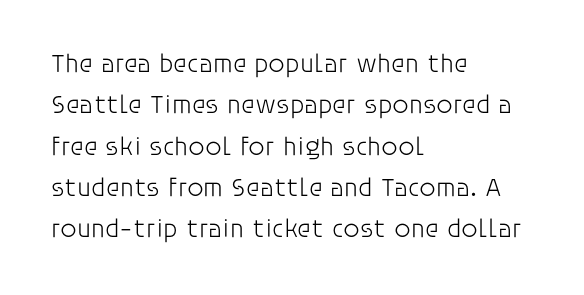
Each stroke keeps to a modest, everyday thickness or less. Whoever set this chose a conventional vertical rhythm. Caption: multi-line text, flush left, ragged right. Underlining? Definitely not there.
